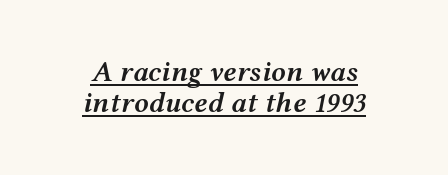
Q: Is the text bold? A: Semi-bold.
Q: Is the text italic (slanted)? A: Yes, it leans right by about 12 degrees.
Q: Is the text underlined? A: Yes.
Q: How is the paragraph aligned? A: Centered.
Q: Is the spacing between letters normal or unusually wide? A: Normal.
Q: Is the spacing between lines tight, normal or loose? A: Tight.
Q: Width (condensed, normal, or wide)? A: Wide.
Q: Stroke contrast? A: Medium.
Q: x-height? A: Medium.
Q: Monospaced? A: No.
